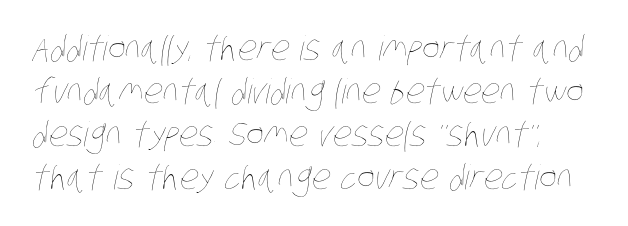
{"bold": "no", "weight": "thin", "width": "condensed", "stroke_contrast": "low", "x_height": "large", "monospaced": "no", "underline": "no", "align": "left", "line_spacing": "normal", "line_spacing_ratio": 1.26, "letter_spacing": "normal", "letter_spacing_em": 0.0, "glyph_px": 34}
